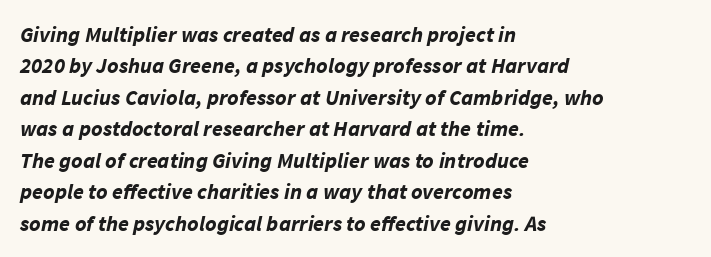
Q: Is the text bold? A: Yes.
Q: Is the text italic (slanted)? A: Yes, it leans right by about 11 degrees.
Q: Is the text underlined? A: No.
Q: How is the paragraph aligned? A: Left-aligned.
Q: Is the spacing between letters normal or unusually wide? A: Normal.
Q: Is the spacing between lines tight, normal or loose? A: Normal.
